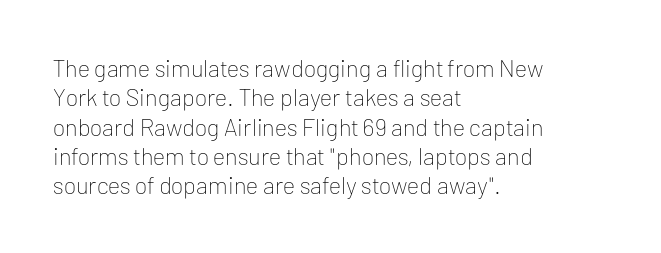
Q: Is the text bold? A: No.
Q: Is the text italic (slanted)? A: No, it is upright.
Q: Is the text underlined? A: No.
Q: How is the paragraph aligned? A: Left-aligned.
Q: Is the spacing between letters normal or unusually wide? A: Normal.
